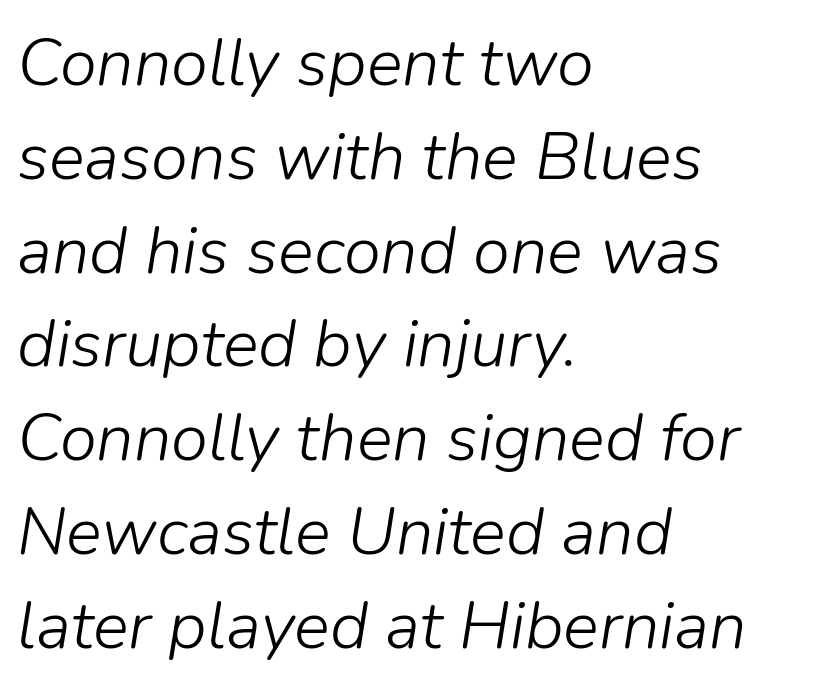
Q: Is the text bold? A: No.
Q: Is the text italic (slanted)? A: Yes, it leans right by about 9 degrees.
Q: Is the text underlined? A: No.
Q: How is the paragraph aligned? A: Left-aligned.
Q: Is the spacing between letters normal or unusually wide? A: Normal.
Q: Is the spacing between lines tight, normal or loose? A: Normal.
Q: Width (condensed, normal, or wide)? A: Normal.
Q: Stroke contrast? A: Low.
Q: x-height? A: Medium.
Q: Monospaced? A: No.
